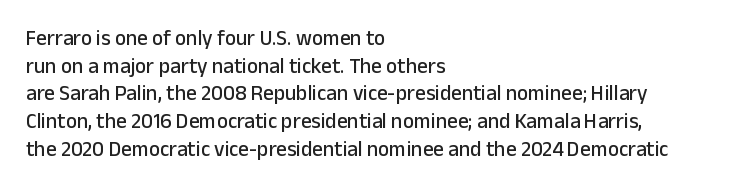
Every character sits straight up, as roman type does. Decoration check: the copy has no underline. A normal amount of white space separates one row of letters from the next. The passage shown has conventional tracking throughout.
